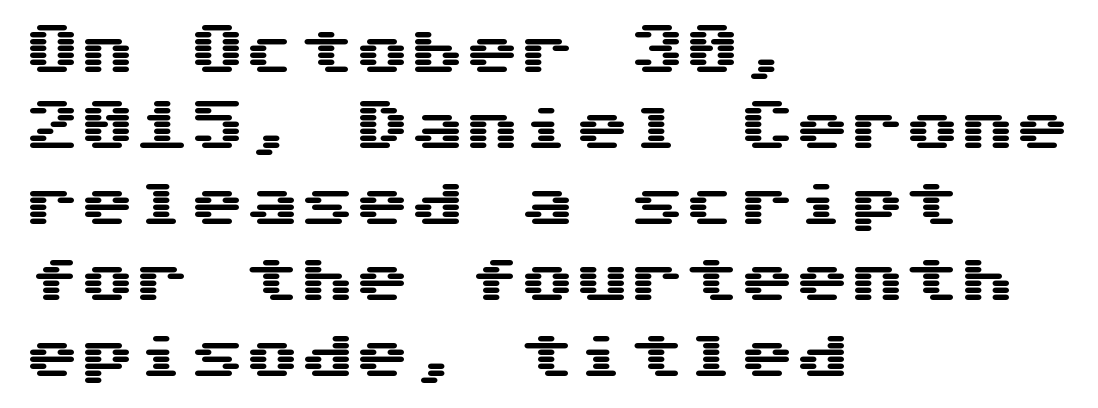
The image shows 55 px wide sans-serif type, upright, monospaced; set left-aligned, normal line spacing (1.38x), normal letter spacing, not underlined; medium stroke contrast and a medium x-height.
